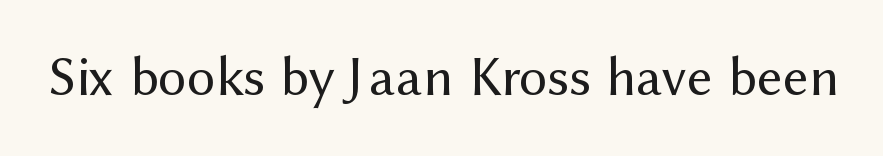
The image shows 56 px regular-weight sans-serif type, upright; set normal letter spacing, not underlined; medium stroke contrast and a medium x-height.
